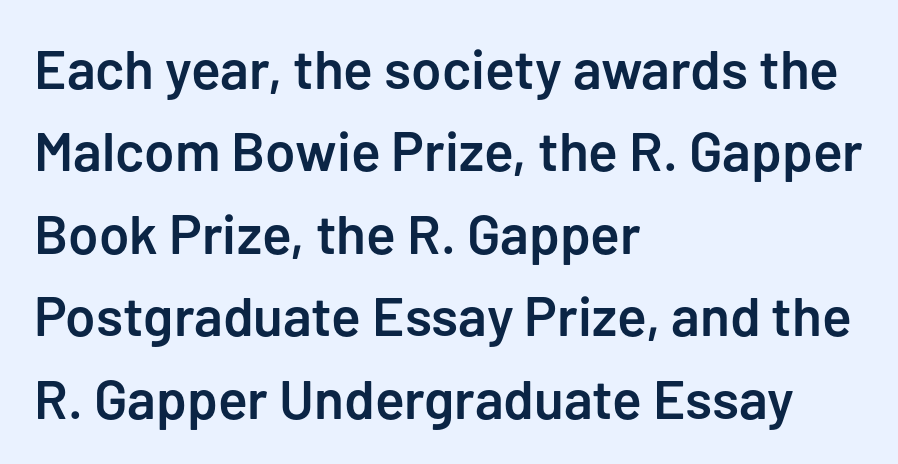
Compared with an ordinary text face, these strokes are moderately heavier — a semibold. Think of a printed novel: that variable character pitch is what you see here. The rendering anchors every line to the left-hand side. This is sans-serif lettering, the kind often seen on screens and signage. Ascenders rise straight up at ninety degrees.
